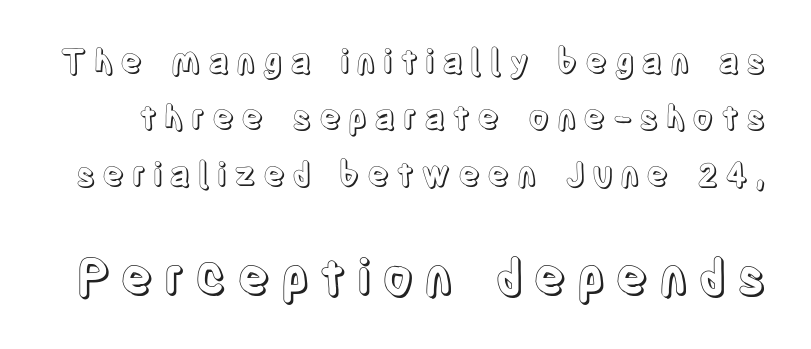
Q: Is the text italic (slanted)? A: No, it is upright.
Q: Is the text underlined? A: No.
Q: Is the spacing between letters normal or unusually wide? A: Unusually wide.
Q: Which block of text is set in a larger size, the first (top) or the second (bottom)? A: The second (bottom) one.
Q: Width (condensed, normal, or wide)? A: Condensed.
Q: x-height? A: Large.
Q: Monospaced? A: No.
